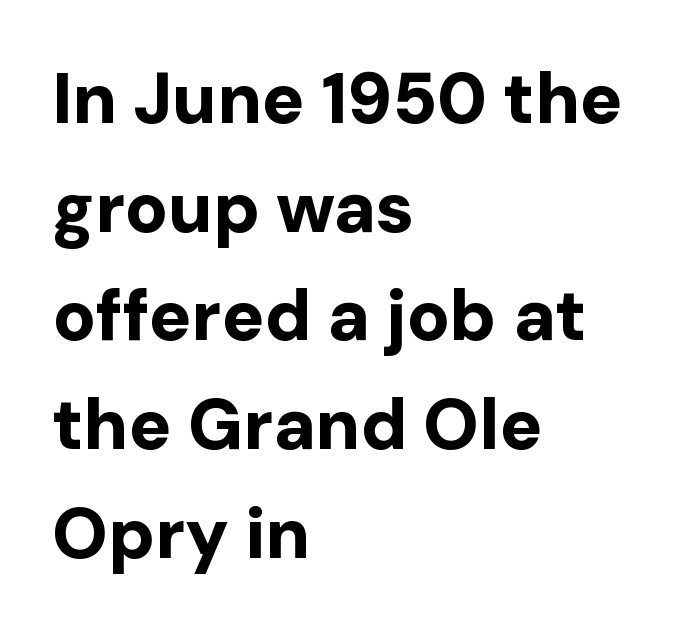
The image shows 71 px bold sans-serif type, upright; set left-aligned, normal line spacing (1.53x), normal letter spacing, not underlined; low stroke contrast and a medium x-height.
